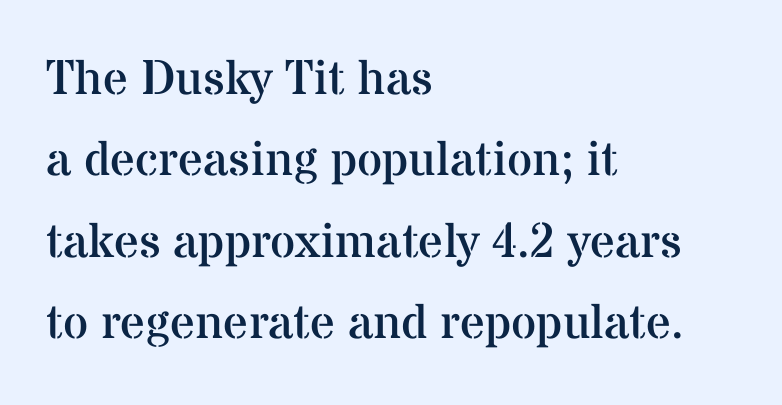
Q: Is the text bold? A: No.
Q: Is the text italic (slanted)? A: No, it is upright.
Q: Is the typeface a serif or a sans-serif typeface? A: Serif.
Q: Is the text underlined? A: No.
Q: How is the paragraph aligned? A: Left-aligned.
Q: Is the spacing between letters normal or unusually wide? A: Normal.
Q: Is the spacing between lines tight, normal or loose? A: Normal.
Q: Width (condensed, normal, or wide)? A: Normal.
Q: Stroke contrast? A: Medium.
Q: x-height? A: Medium.
Q: Monospaced? A: No.
